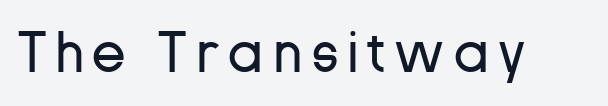
Looks like regular typesetting: each glyph gets only the width it needs. Is the type heavy? It reads as light-to-regular instead. To sum up the face: it is a sans, with no serifs. Tall strokes in this sample are plumb rather than angled. The gap between lines stays unmarked.
